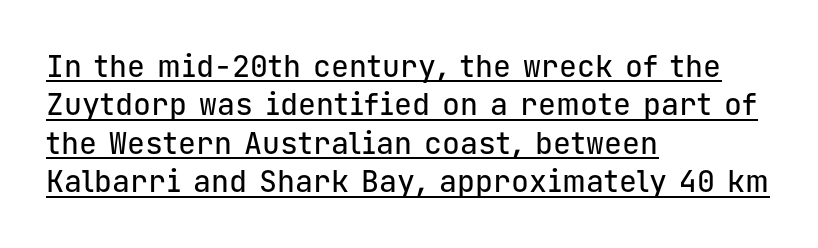
Vertical spacing — default. A typesetter would call this monospace, since all characters share one set width. Tracking value appears to be zero — textbook default spacing. Look at the bottom of the vertical strokes: they stop flat, with no serifs.
